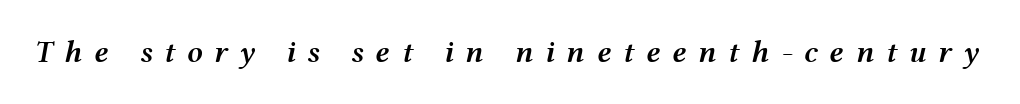
Q: Is the text bold? A: Semi-bold.
Q: Is the text italic (slanted)? A: Yes, it leans right by about 12 degrees.
Q: Is the text underlined? A: No.
Q: Is the spacing between letters normal or unusually wide? A: Unusually wide.
Q: Width (condensed, normal, or wide)? A: Wide.
Q: Stroke contrast? A: Medium.
Q: x-height? A: Medium.
Q: Monospaced? A: No.
